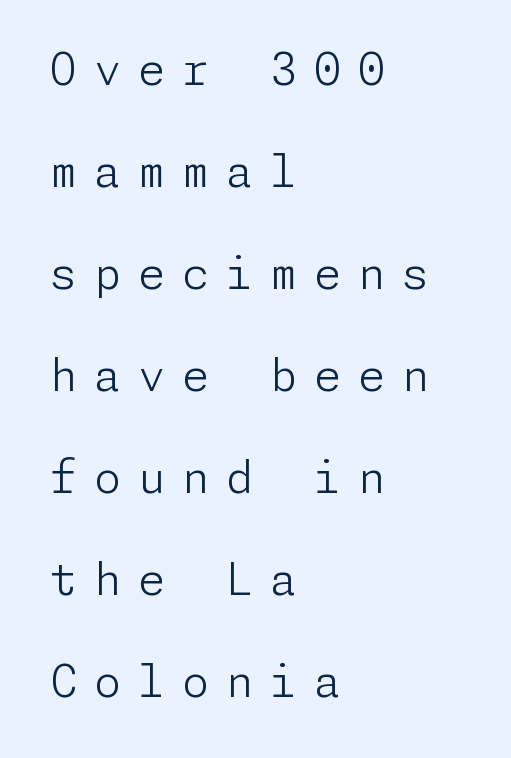
The image shows 44 px light sans-serif type, upright; set left-aligned, loose line spacing (2.32x), unusually wide letter spacing (+0.38 em), not underlined; low stroke contrast and a medium x-height.
